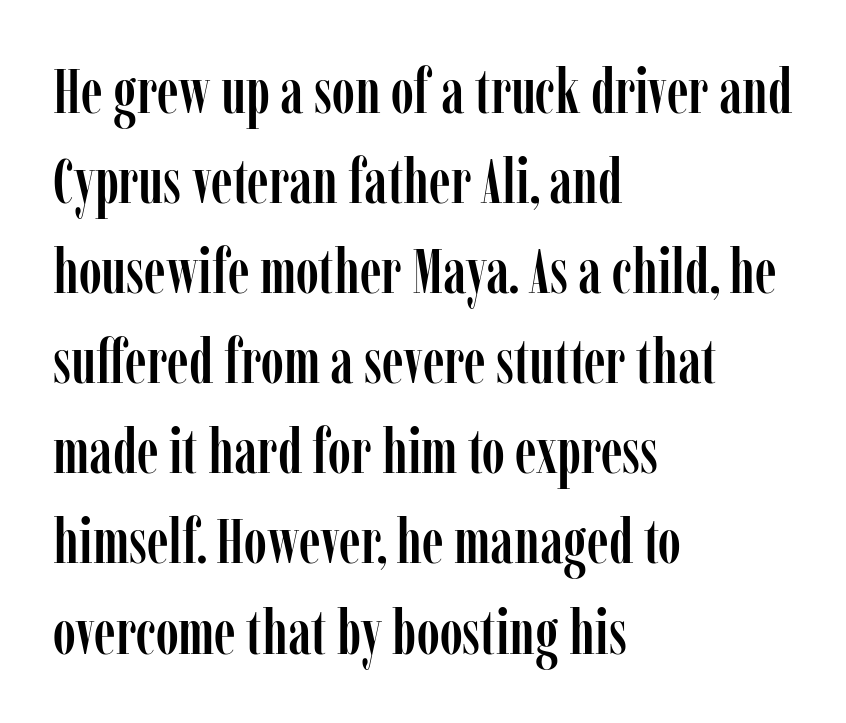
The image shows 63 px condensed serif type, upright; set left-aligned, normal line spacing (1.43x), normal letter spacing, not underlined; low stroke contrast and a medium x-height.
